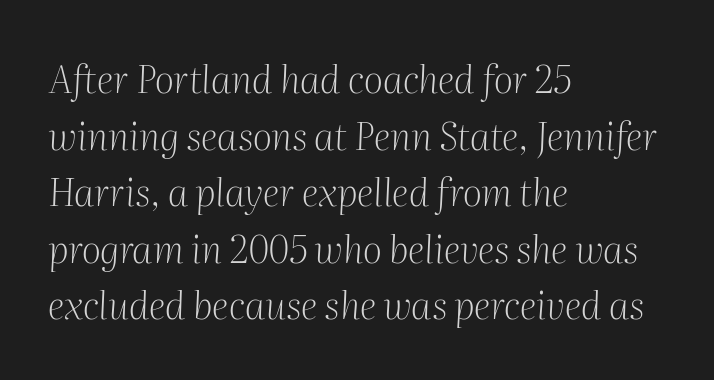
The image shows 38 px light serif type, italic (leaning right); set left-aligned, normal line spacing (1.49x), normal letter spacing, not underlined; medium stroke contrast and a medium x-height.
